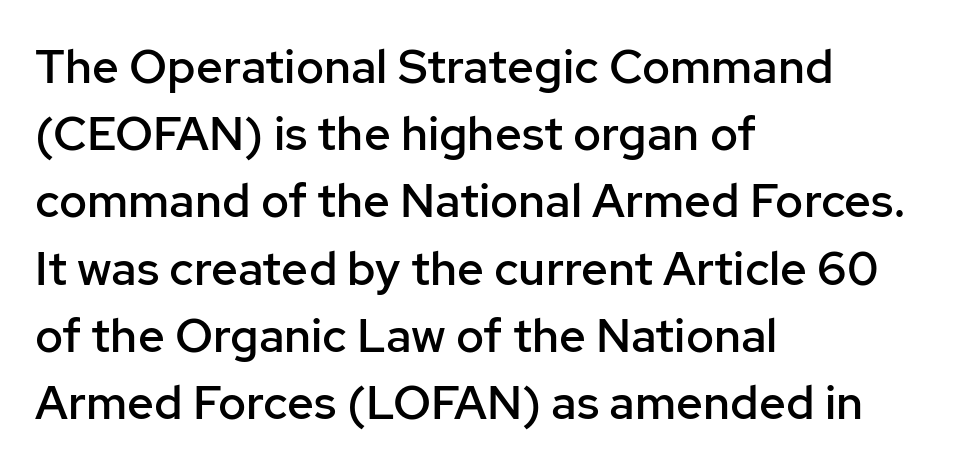
{"serif": "no", "italic": "no", "bold": "semi", "weight": "semibold", "width": "normal", "stroke_contrast": "low", "x_height": "medium", "monospaced": "no", "underline": "no", "align": "left", "line_spacing": "normal", "line_spacing_ratio": 1.43, "letter_spacing": "normal", "letter_spacing_em": 0.0, "glyph_px": 47}
